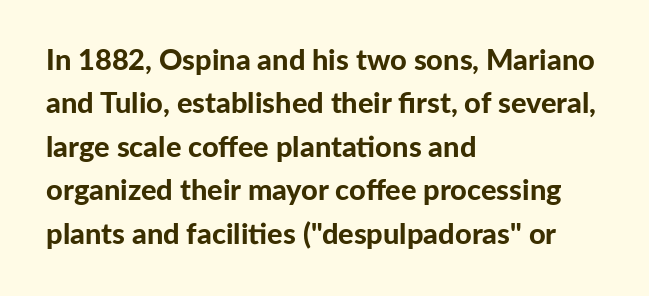
{"serif": "no", "italic": "no", "bold": "yes", "weight": "bold", "width": "normal", "stroke_contrast": "low", "x_height": "medium", "monospaced": "no", "underline": "no", "align": "left", "line_spacing": "normal", "line_spacing_ratio": 1.5, "letter_spacing": "normal", "letter_spacing_em": 0.0, "glyph_px": 29}
